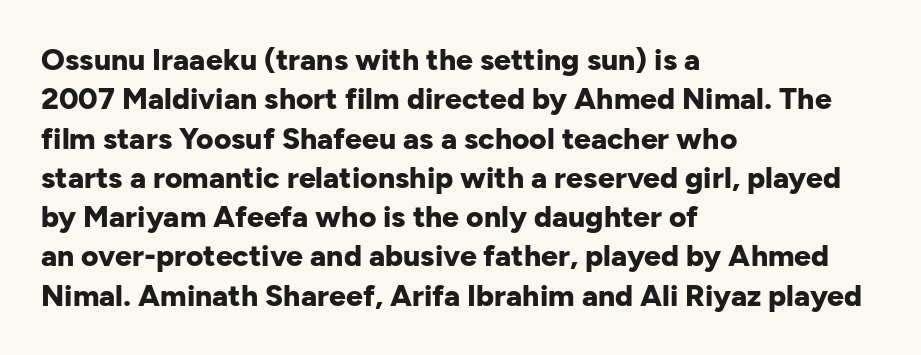
You can tell it's not italic because the verticals are truly vertical. Is this a fixed-width face? No — the glyphs have proportional, varying widths. The space between consecutive lines is moderate. Decoration check: the copy has no underline.
